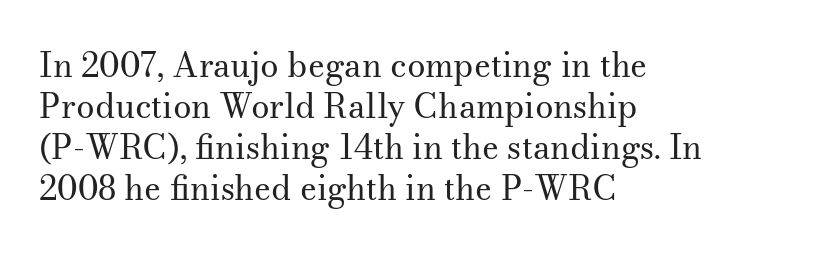
Q: Is the text bold? A: No.
Q: Is the text italic (slanted)? A: No, it is upright.
Q: Is the typeface a serif or a sans-serif typeface? A: Serif.
Q: Is the text underlined? A: No.
Q: How is the paragraph aligned? A: Left-aligned.
Q: Is the spacing between letters normal or unusually wide? A: Normal.
Q: Width (condensed, normal, or wide)? A: Normal.
Q: Stroke contrast? A: Medium.
Q: x-height? A: Small.
Q: Monospaced? A: No.
